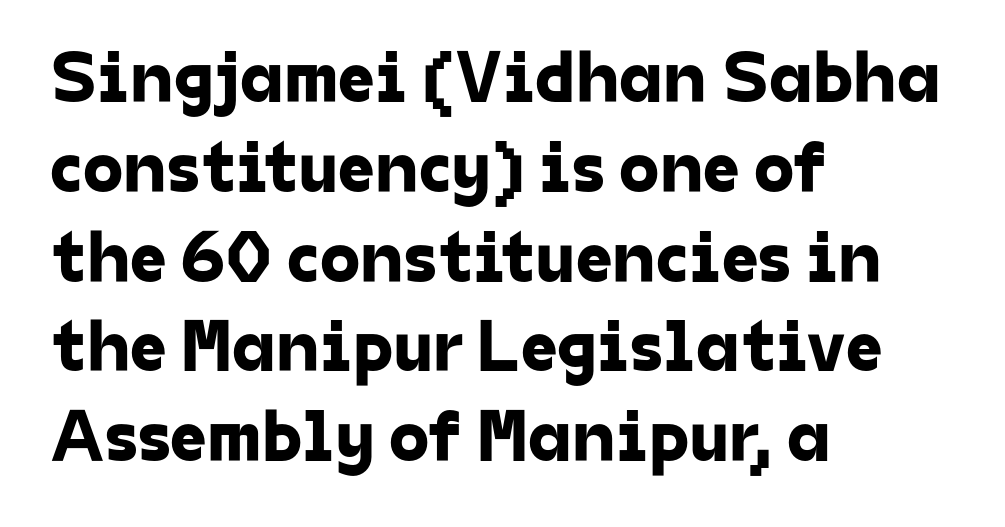
Letters rest on an invisible, unmarked baseline. Stroke terminals: plain, sans-serif. One-word summary of the alignment: left. Note the varied advance widths — an 'i' is clearly narrower than an 'm'.
